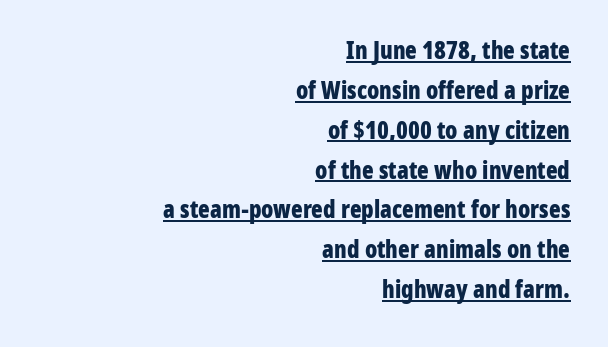
Q: Is the text bold? A: Yes.
Q: Is the text italic (slanted)? A: No, it is upright.
Q: Is the text underlined? A: Yes.
Q: How is the paragraph aligned? A: Right-aligned.
Q: Is the spacing between letters normal or unusually wide? A: Normal.
Q: Is the spacing between lines tight, normal or loose? A: Normal.
